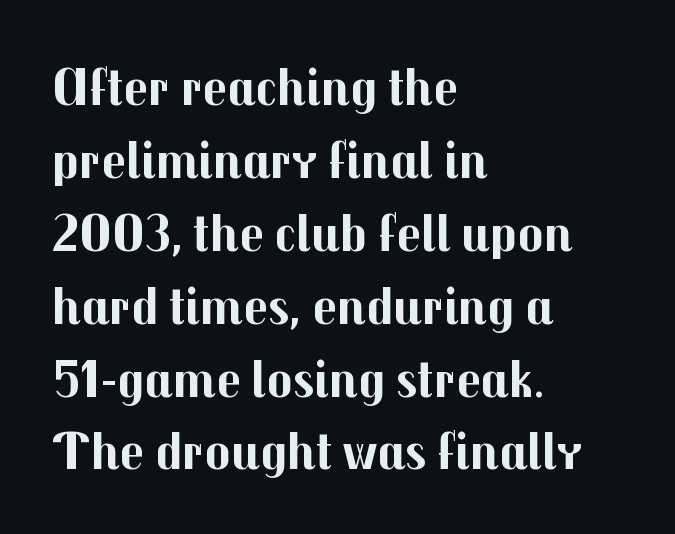
Q: Is the text bold? A: Yes.
Q: Is the text italic (slanted)? A: No, it is upright.
Q: Is the typeface a serif or a sans-serif typeface? A: Sans-serif.
Q: Is the text underlined? A: No.
Q: How is the paragraph aligned? A: Left-aligned.
Q: Is the spacing between letters normal or unusually wide? A: Normal.
Q: Is the spacing between lines tight, normal or loose? A: Normal.
Q: Width (condensed, normal, or wide)? A: Normal.
Q: Stroke contrast? A: Medium.
Q: x-height? A: Medium.
Q: Monospaced? A: No.
